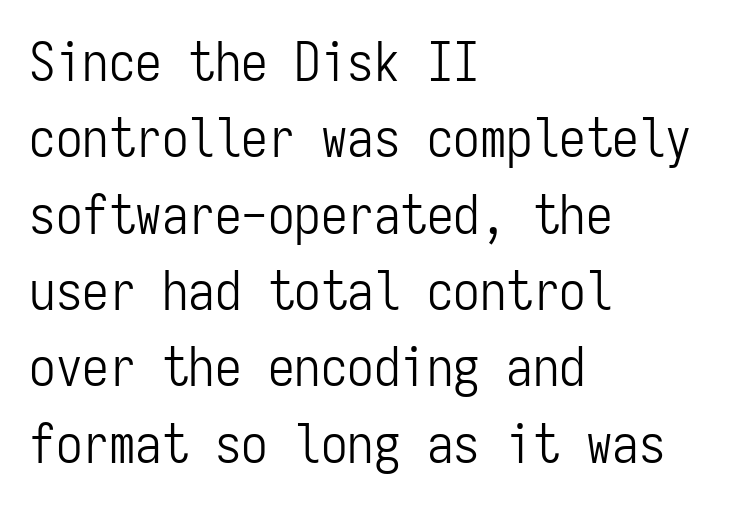
The image shows 53 px light, condensed sans-serif type, upright, monospaced; set left-aligned, normal line spacing (1.44x), normal letter spacing, not underlined; low stroke contrast and a medium x-height.
